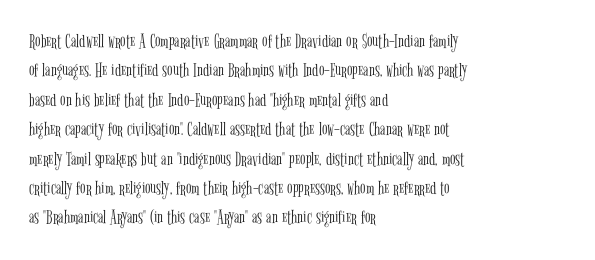
{"italic": "no", "bold": "no", "underline": "no", "align": "left", "line_spacing": "normal", "line_spacing_ratio": 1.47, "letter_spacing": "normal", "letter_spacing_em": 0.0, "glyph_px": 20}
